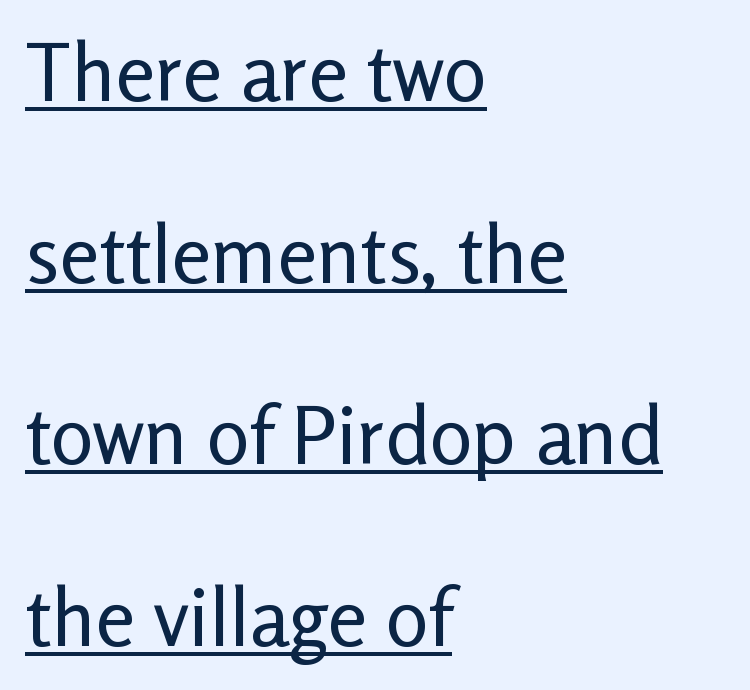
Q: Is the text bold? A: No.
Q: Is the text italic (slanted)? A: No, it is upright.
Q: Is the typeface a serif or a sans-serif typeface? A: Sans-serif.
Q: Is the text underlined? A: Yes.
Q: How is the paragraph aligned? A: Left-aligned.
Q: Is the spacing between letters normal or unusually wide? A: Normal.
Q: Is the spacing between lines tight, normal or loose? A: Loose.
Q: Width (condensed, normal, or wide)? A: Normal.
Q: Stroke contrast? A: Low.
Q: x-height? A: Medium.
Q: Monospaced? A: No.
